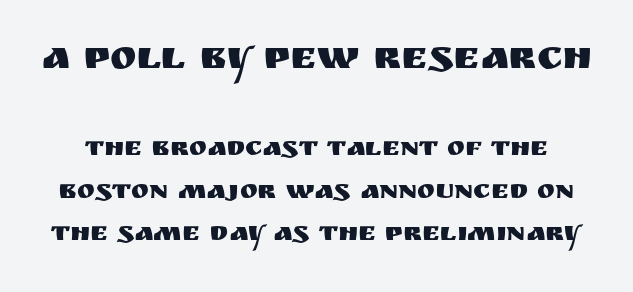
{"serif": "no", "italic": "no", "width": "normal", "stroke_contrast": "medium", "x_height": "large", "monospaced": "no", "underline": "no", "line_spacing": "normal", "line_spacing_ratio": 1.59, "letter_spacing": "normal", "letter_spacing_em": 0.0, "larger_block": "first", "size_ratio": 1.48, "glyph_px": 40}
